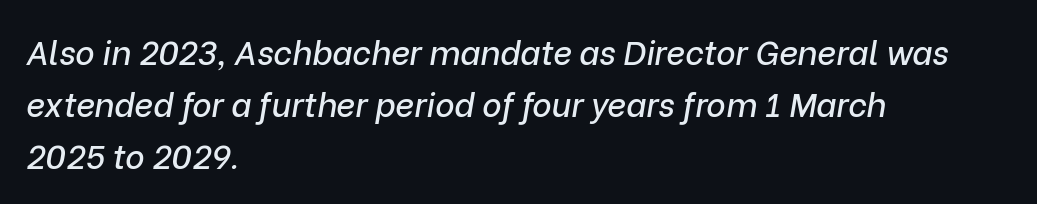
The rows are spaced the way most documents space them. A student would call this left alignment; a typographer would say flush left, rag right. The face used here is proportionally spaced, like ordinary book or web type. There is no visible air inserted between adjacent glyphs. The area under the type is left untouched.
